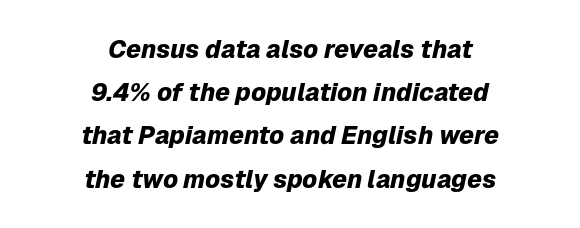
How are the letters spaced? Ordinarily, with no added tracking. Layout note: lines centered. Style check: oblique. The string is rendered with underlining switched off.
